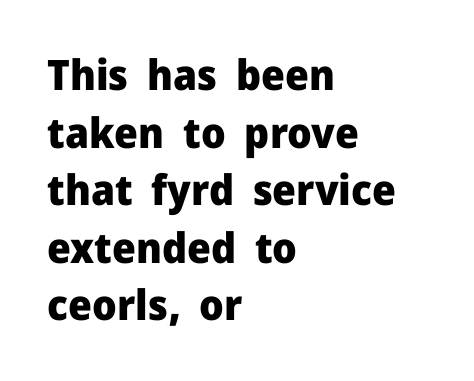
{"serif": "no", "italic": "no", "bold": "yes", "weight": "heavy", "width": "normal", "stroke_contrast": "low", "x_height": "medium", "monospaced": "no", "underline": "no", "align": "left", "line_spacing": "normal", "line_spacing_ratio": 1.37, "letter_spacing": "normal", "letter_spacing_em": 0.0, "glyph_px": 42}
